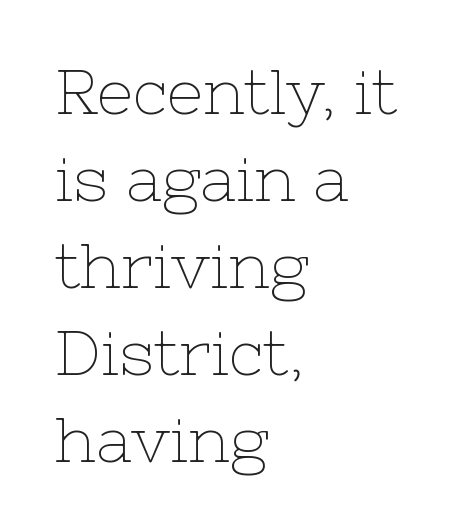
In CSS terms this would be text-align: left. No heavy texture on the line: the type isn't bold. Each letter keeps its own natural width here, so spacing adapts to shape. The lettering stays uniformly vertical, giving the passage a roman look. Examine the stroke ends and you'll spot serifs. Glyph-to-glyph distance matches everyday printed text.
